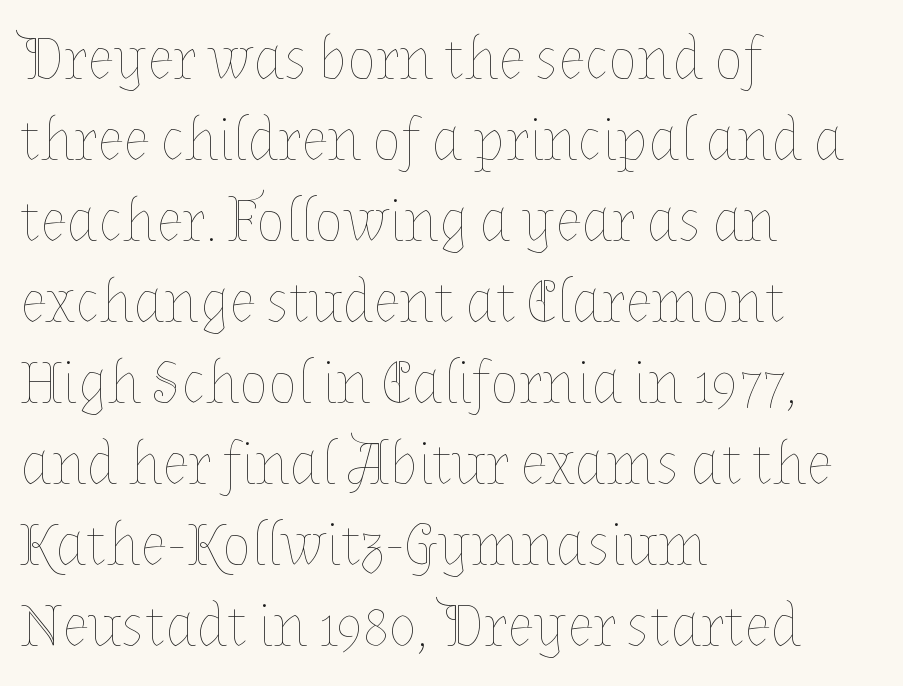
Horizontal alignment here is leftward, the default for most running prose. The leading is moderate, giving the passage an even texture. This is roman type, the default non-slanted kind. The letters advance in unequal steps, a hallmark of proportional type. These glyphs show unthickened strokes, regular width or finer. Has an underline been added? It has not.
